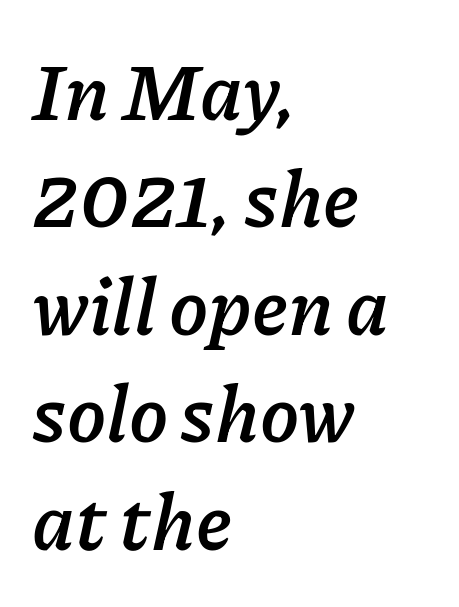
The image shows 79 px semibold type, italic (leaning right); set left-aligned, normal line spacing (1.36x), normal letter spacing, not underlined; low stroke contrast and a medium x-height.
